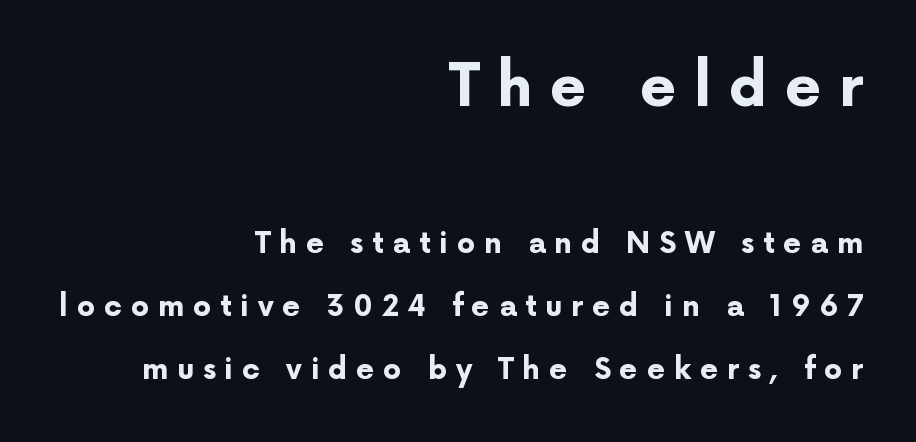
Q: Is the text bold? A: Yes.
Q: Is the text italic (slanted)? A: No, it is upright.
Q: Is the typeface a serif or a sans-serif typeface? A: Sans-serif.
Q: Is the text underlined? A: No.
Q: How is the paragraph aligned? A: Right-aligned.
Q: Is the spacing between letters normal or unusually wide? A: Unusually wide.
Q: Is the spacing between lines tight, normal or loose? A: Loose.
Q: Which block of text is set in a larger size, the first (top) or the second (bottom)? A: The first (top) one.
Q: Width (condensed, normal, or wide)? A: Normal.
Q: Stroke contrast? A: Low.
Q: x-height? A: Medium.
Q: Monospaced? A: No.
